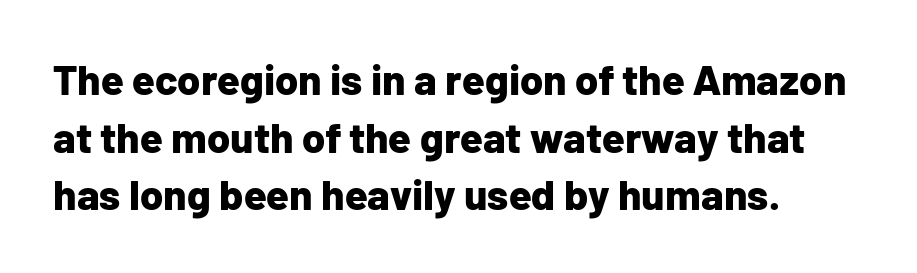
The image shows 42 px bold sans-serif type, upright; set left-aligned, normal line spacing (1.37x), normal letter spacing, not underlined; low stroke contrast and a medium x-height.
